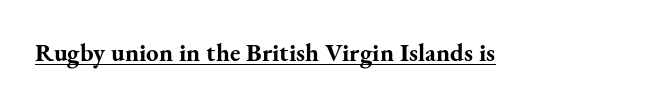
The image shows 25 px bold type, upright; set normal letter spacing, underlined.
